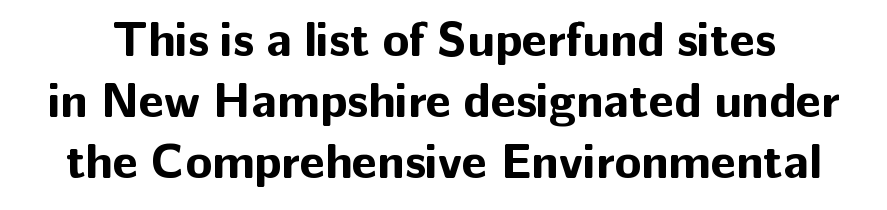
Standard letterfit; no display-style spreading of the glyphs. Nope, no serifs anywhere on these letters. Designer's note — italics off, roman on. Does the weight exceed regular? Yes, all the way to bold. The rendering uses natural spacing where letterforms have individual widths.
